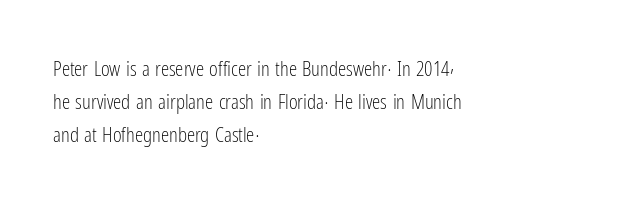
No italicization has been applied; the sample stays upright. This rendering features lettering with no underline. Summary of weight: not heavy and not bold. The typesetter chose a ragged-right arrangement here. The vertical gap from one line to the next is medium.
